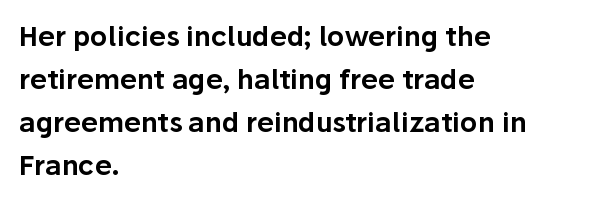
Notice how descenders clear the ascenders below comfortably — that's standard leading. Rendered with straight, roman letterforms. These lines keep a tight, regular rhythm from letter to letter. Only glyphs here, with clear space below each row. Line beginnings align vertically; line endings do not.
